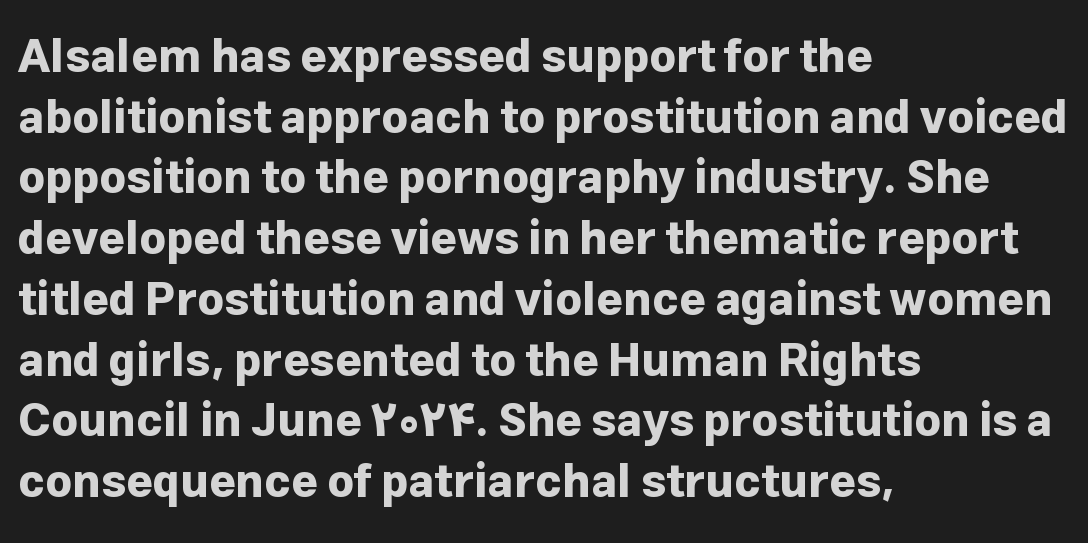
{"serif": "no", "italic": "no", "bold": "yes", "weight": "bold", "width": "normal", "stroke_contrast": "low", "x_height": "medium", "monospaced": "no", "underline": "no", "align": "left", "line_spacing": "normal", "line_spacing_ratio": 1.32, "letter_spacing": "normal", "letter_spacing_em": 0.0, "glyph_px": 46}
